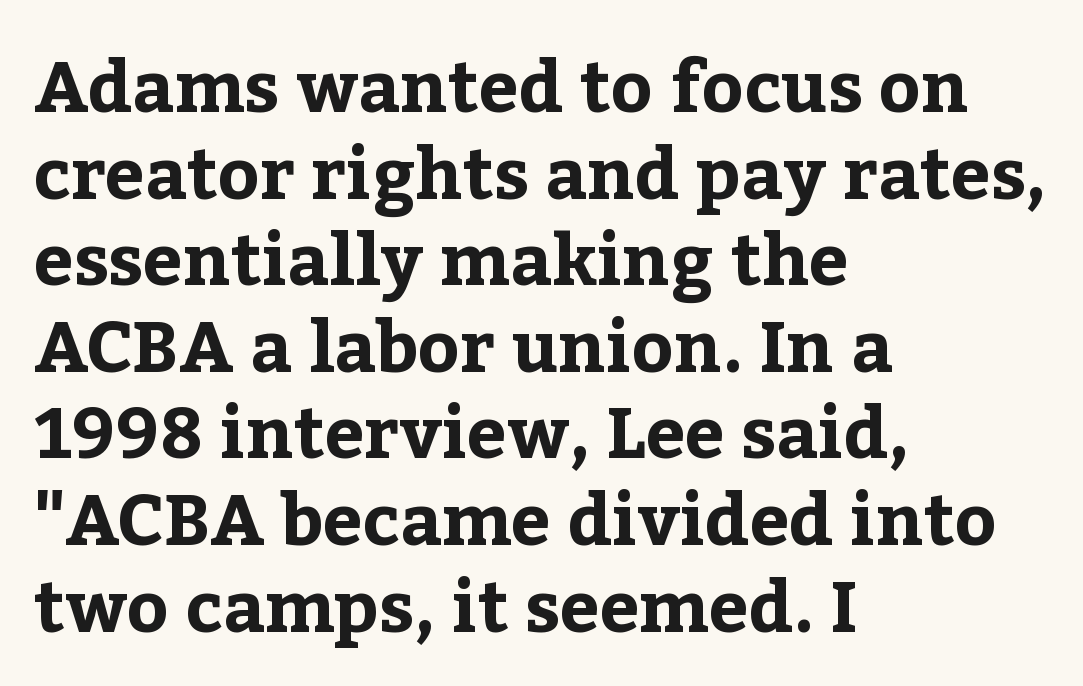
The image shows 71 px bold serif type, upright; set left-aligned, line spacing 1.22x, normal letter spacing, not underlined; low stroke contrast and a medium x-height.
